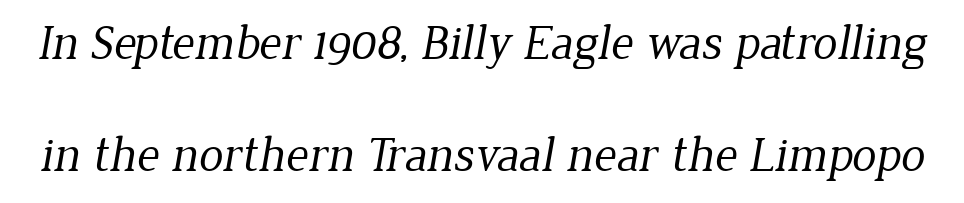
Q: Is the text bold? A: No.
Q: Is the typeface a serif or a sans-serif typeface? A: Serif.
Q: Is the text underlined? A: No.
Q: Is the spacing between letters normal or unusually wide? A: Normal.
Q: Is the spacing between lines tight, normal or loose? A: Loose.
Q: Width (condensed, normal, or wide)? A: Normal.
Q: Stroke contrast? A: Low.
Q: x-height? A: Medium.
Q: Monospaced? A: No.
